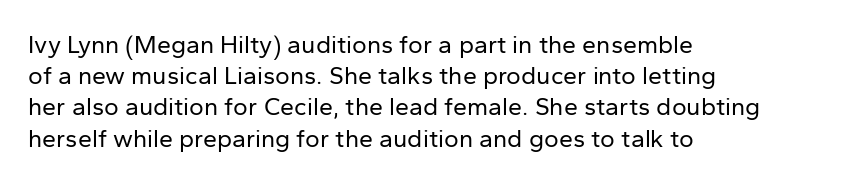
{"italic": "no", "bold": "no", "underline": "no", "align": "left", "line_spacing": "normal", "line_spacing_ratio": 1.25, "letter_spacing": "normal", "letter_spacing_em": 0.0, "glyph_px": 25}
